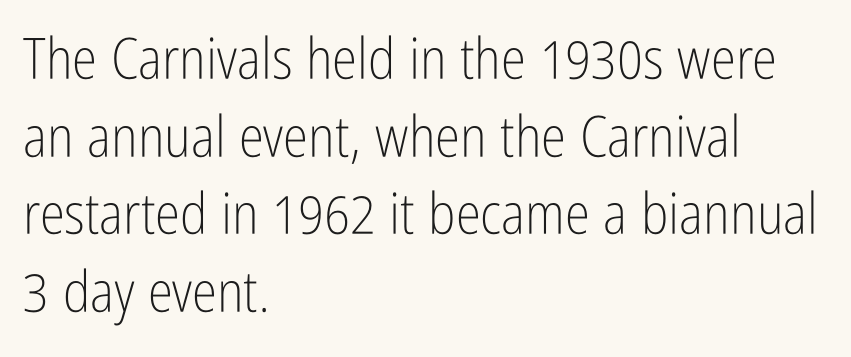
The image shows 57 px light, condensed sans-serif type, upright; set left-aligned, normal line spacing (1.36x), normal letter spacing, not underlined; low stroke contrast and a medium x-height.
